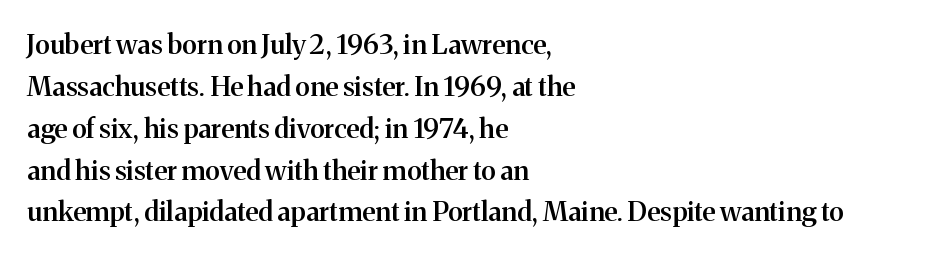
Q: Is the text bold? A: Semi-bold.
Q: Is the text italic (slanted)? A: No, it is upright.
Q: Is the text underlined? A: No.
Q: How is the paragraph aligned? A: Left-aligned.
Q: Is the spacing between letters normal or unusually wide? A: Normal.
Q: Is the spacing between lines tight, normal or loose? A: Normal.
